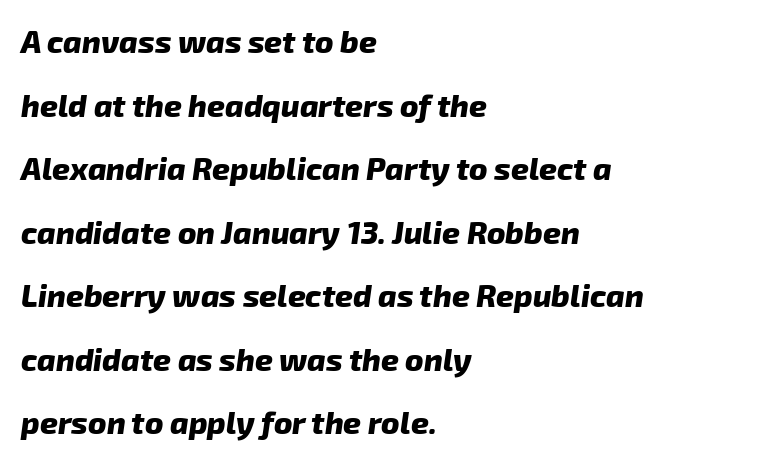
The image shows 31 px heavy sans-serif type; set left-aligned, loose line spacing (2.05x), normal letter spacing, not underlined; low stroke contrast and a medium x-height.
